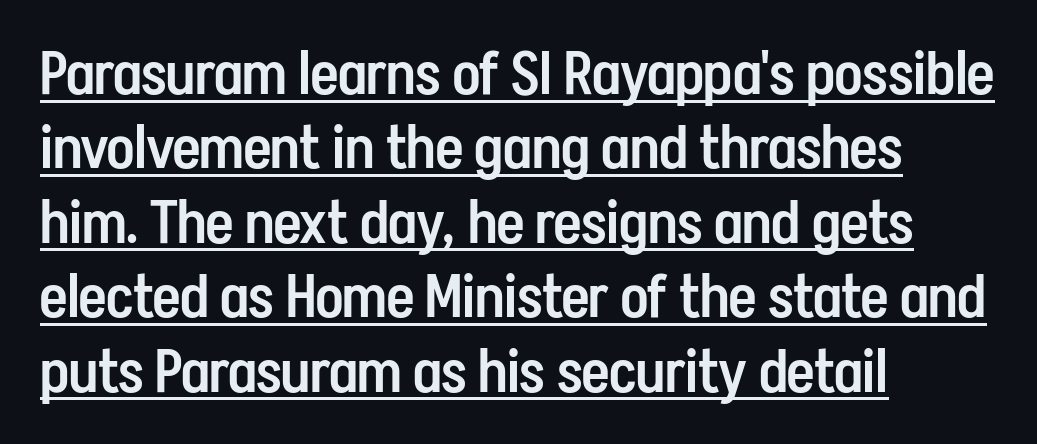
Q: Is the text bold? A: Semi-bold.
Q: Is the text italic (slanted)? A: No, it is upright.
Q: Is the typeface a serif or a sans-serif typeface? A: Sans-serif.
Q: Is the text underlined? A: Yes.
Q: How is the paragraph aligned? A: Left-aligned.
Q: Is the spacing between letters normal or unusually wide? A: Normal.
Q: Width (condensed, normal, or wide)? A: Condensed.
Q: Stroke contrast? A: Low.
Q: x-height? A: Medium.
Q: Monospaced? A: No.
